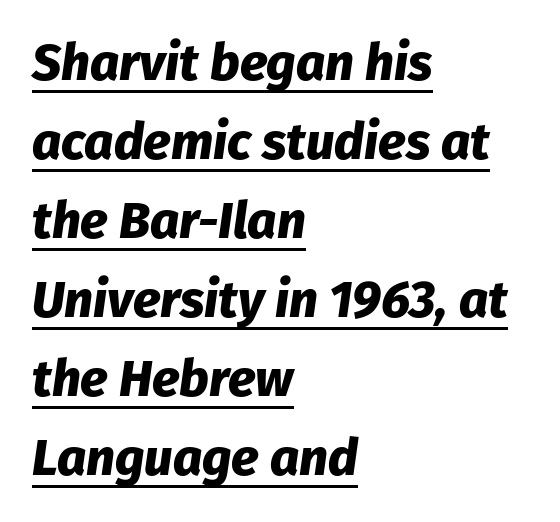
The image shows 51 px heavy type, italic (leaning right); set left-aligned, normal line spacing (1.55x), normal letter spacing, underlined; low stroke contrast and a medium x-height.
